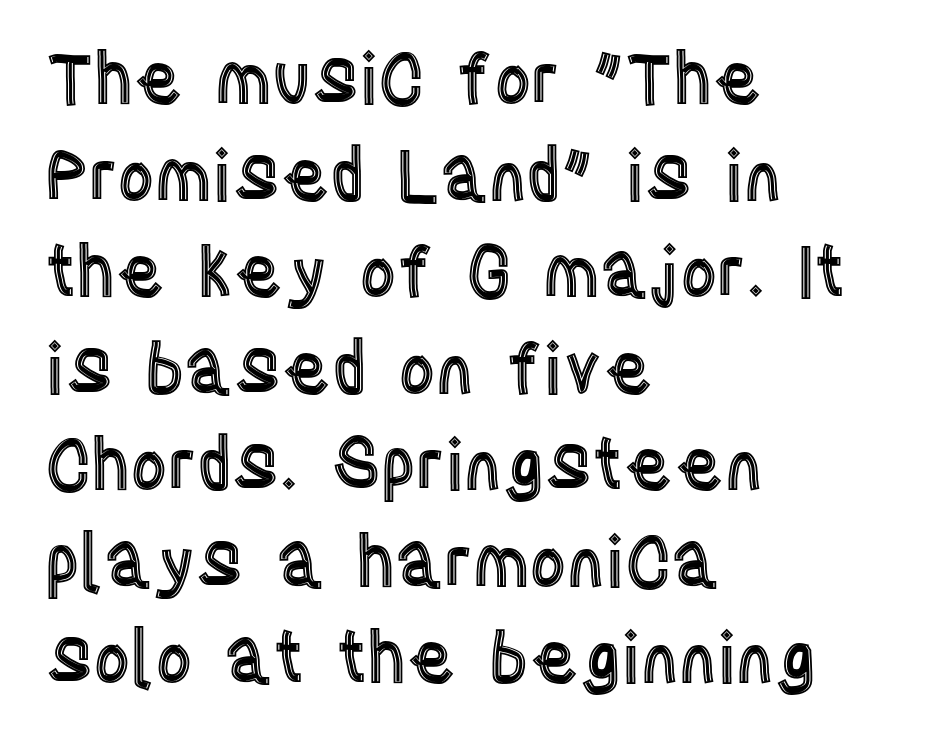
The image shows 71 px condensed type, upright; set left-aligned, normal line spacing (1.36x), normal letter spacing, not underlined; a large x-height.
